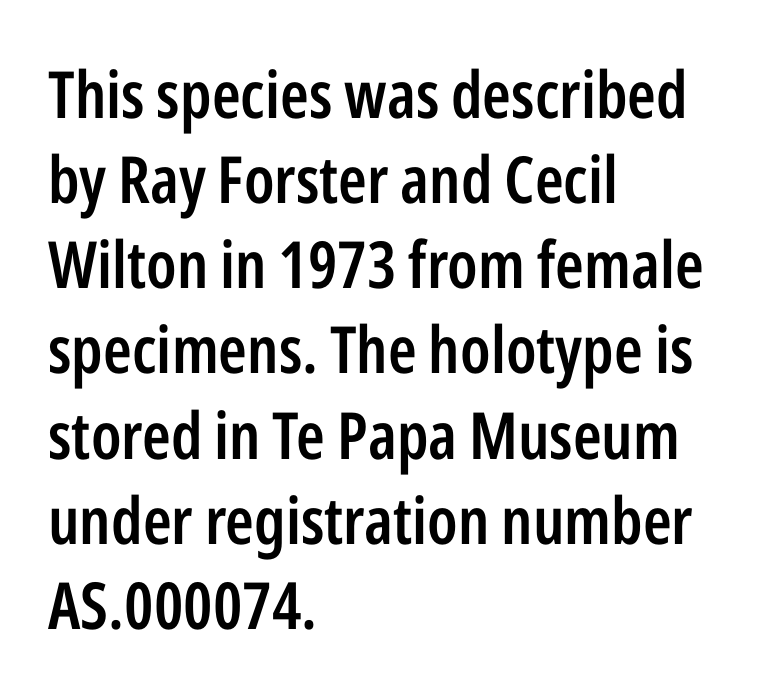
The image shows 65 px semibold, condensed sans-serif type, upright; set left-aligned, normal line spacing (1.31x), normal letter spacing, not underlined; low stroke contrast and a medium x-height.
